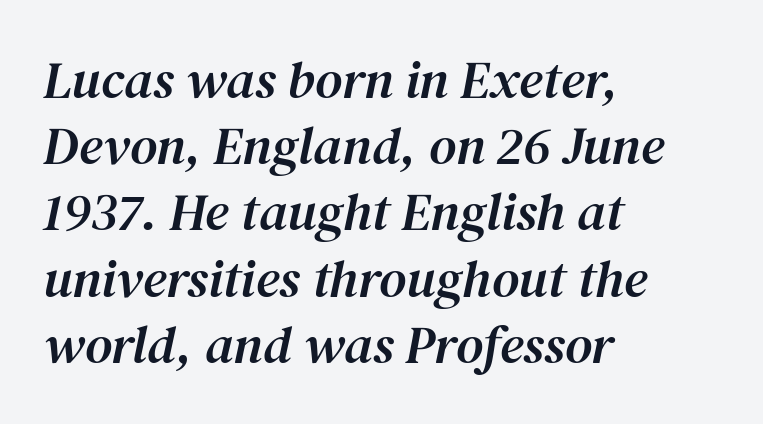
Q: Is the text italic (slanted)? A: Yes, it leans right by about 12 degrees.
Q: Is the typeface a serif or a sans-serif typeface? A: Serif.
Q: Is the text underlined? A: No.
Q: How is the paragraph aligned? A: Left-aligned.
Q: Is the spacing between letters normal or unusually wide? A: Normal.
Q: Is the spacing between lines tight, normal or loose? A: Normal.
Q: Width (condensed, normal, or wide)? A: Normal.
Q: Stroke contrast? A: Medium.
Q: x-height? A: Medium.
Q: Monospaced? A: No.
